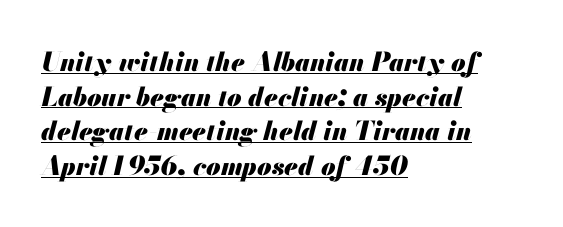
Q: Is the text bold? A: Yes.
Q: Is the text italic (slanted)? A: Yes, it leans right by about 13 degrees.
Q: Is the text underlined? A: Yes.
Q: How is the paragraph aligned? A: Left-aligned.
Q: Is the spacing between letters normal or unusually wide? A: Normal.
Q: Is the spacing between lines tight, normal or loose? A: Normal.
